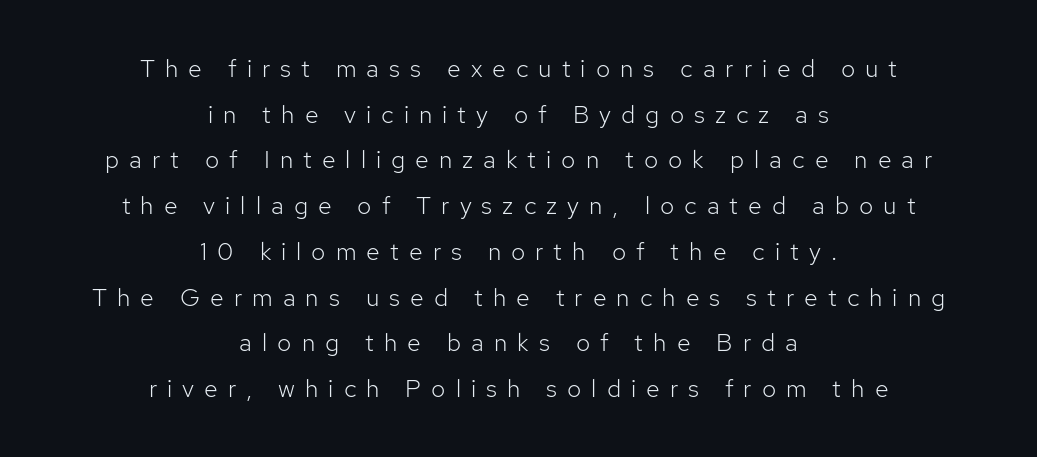
Q: Is the text bold? A: No.
Q: Is the text italic (slanted)? A: No, it is upright.
Q: Is the text underlined? A: No.
Q: How is the paragraph aligned? A: Centered.
Q: Is the spacing between letters normal or unusually wide? A: Unusually wide.
